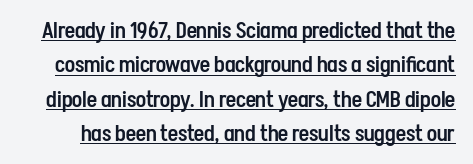
{"italic": "no", "bold": "semi", "underline": "yes", "line_spacing": "normal", "line_spacing_ratio": 1.56, "letter_spacing": "normal", "letter_spacing_em": 0.0, "glyph_px": 22}
